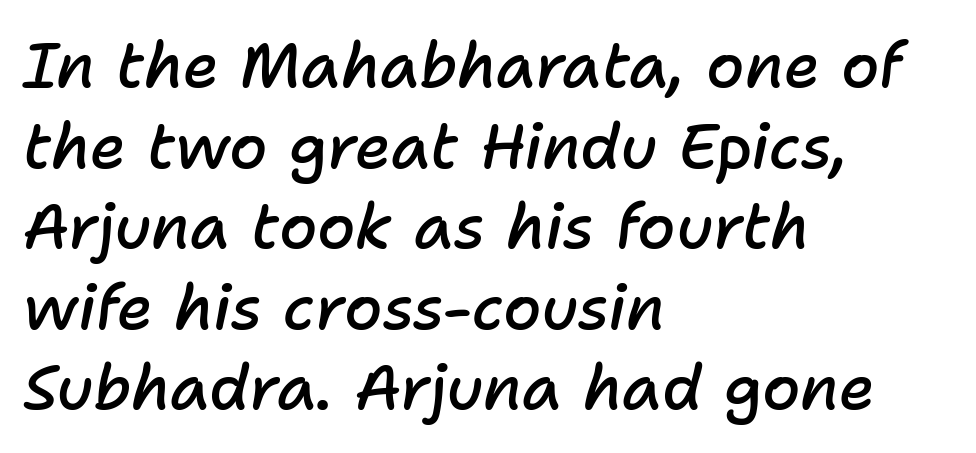
The axis of the letterforms is tilted away from vertical. The words here are not underlined. You could call the tracking neutral — neither tight nor loose. The rendering uses a moderate line-height, typical for paragraphs.
